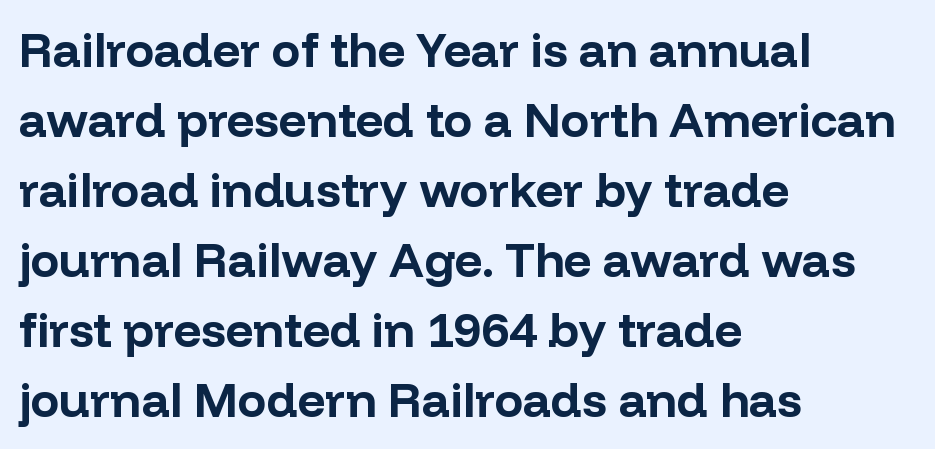
{"serif": "no", "italic": "no", "bold": "yes", "weight": "bold", "width": "normal", "stroke_contrast": "low", "x_height": "medium", "monospaced": "no", "underline": "no", "align": "left", "line_spacing": "normal", "line_spacing_ratio": 1.46, "letter_spacing": "normal", "letter_spacing_em": 0.0, "glyph_px": 48}
